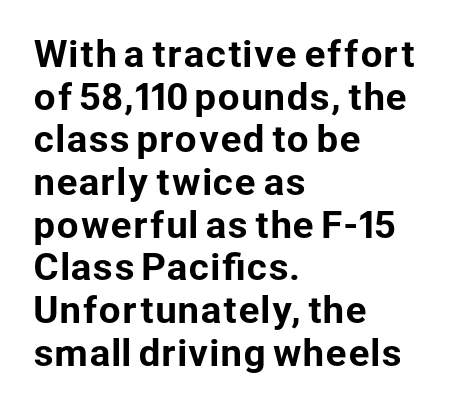
Q: Is the text italic (slanted)? A: No, it is upright.
Q: Is the typeface a serif or a sans-serif typeface? A: Sans-serif.
Q: Is the text underlined? A: No.
Q: How is the paragraph aligned? A: Left-aligned.
Q: Is the spacing between letters normal or unusually wide? A: Normal.
Q: Width (condensed, normal, or wide)? A: Normal.
Q: Stroke contrast? A: Low.
Q: x-height? A: Medium.
Q: Monospaced? A: No.
